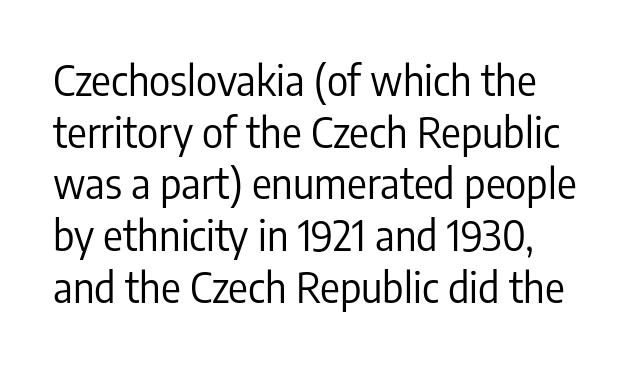
The image shows 41 px regular-weight, condensed sans-serif type, upright; set normal line spacing (1.26x), normal letter spacing, not underlined; low stroke contrast and a medium x-height.
